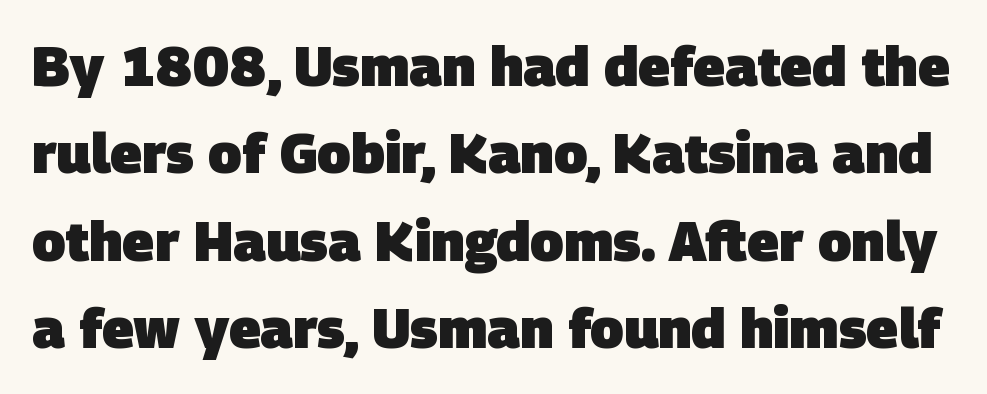
{"serif": "no", "bold": "yes", "weight": "heavy", "width": "normal", "stroke_contrast": "low", "x_height": "large", "monospaced": "no", "underline": "no", "line_spacing": "normal", "line_spacing_ratio": 1.59, "letter_spacing": "normal", "letter_spacing_em": 0.0, "glyph_px": 55}
